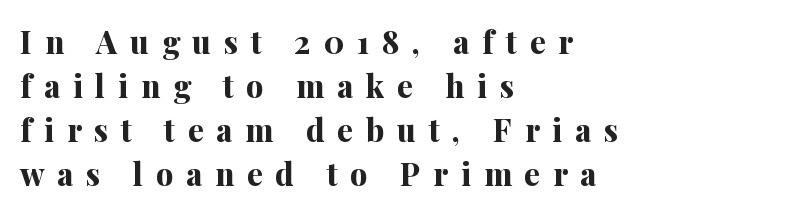
The image shows 31 px bold serif type, upright; set left-aligned, normal line spacing (1.42x), unusually wide letter spacing (+0.41 em), not underlined; medium stroke contrast and a medium x-height.
